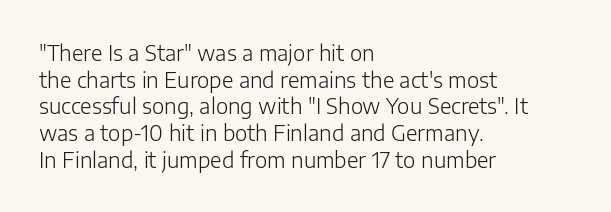
Q: Is the text bold? A: No.
Q: Is the text italic (slanted)? A: No, it is upright.
Q: Is the text underlined? A: No.
Q: How is the paragraph aligned? A: Left-aligned.
Q: Is the spacing between letters normal or unusually wide? A: Normal.
Q: Is the spacing between lines tight, normal or loose? A: Normal.
